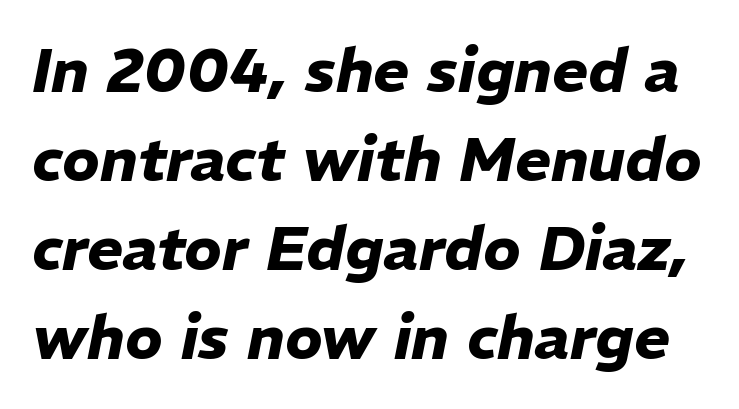
The image shows 61 px heavy type, italic (leaning right); set normal line spacing (1.46x), normal letter spacing, not underlined; low stroke contrast and a medium x-height.
